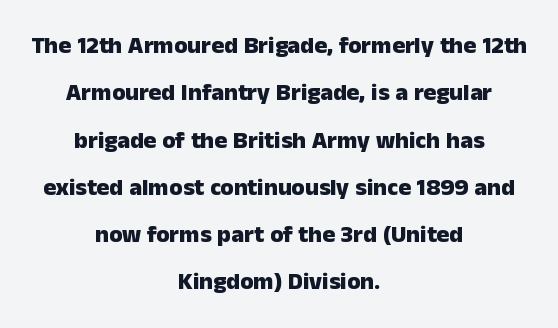
This rendering uses center alignment, leaving both contours irregular but symmetric. Stroke thickness is high; the sample reads as a true bold. Decoration check: the copy has no underline. Observe the ordinary spacing: letters are neighbours, not strangers. Horizontal bands of white between lines are thick stripes.
